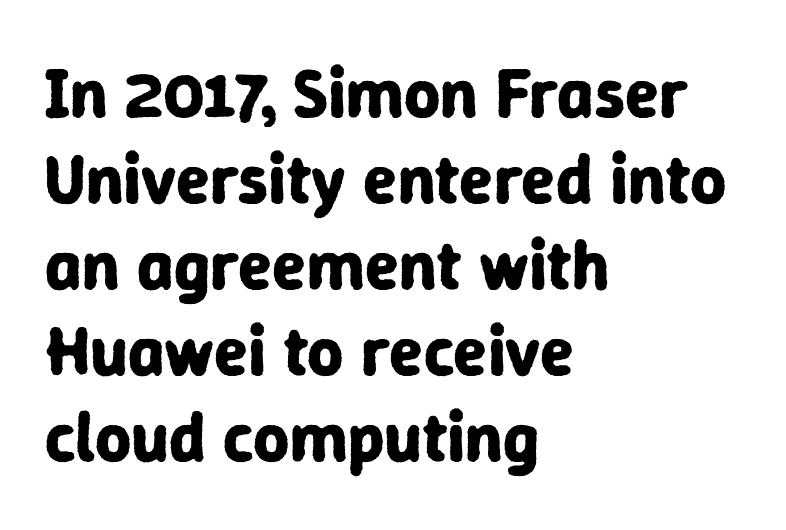
Q: Is the text bold? A: Yes.
Q: Is the text italic (slanted)? A: No, it is upright.
Q: Is the typeface a serif or a sans-serif typeface? A: Sans-serif.
Q: Is the text underlined? A: No.
Q: How is the paragraph aligned? A: Left-aligned.
Q: Is the spacing between letters normal or unusually wide? A: Normal.
Q: Width (condensed, normal, or wide)? A: Normal.
Q: Stroke contrast? A: Low.
Q: x-height? A: Medium.
Q: Monospaced? A: No.
